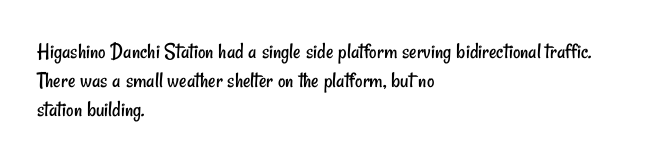
Q: Is the text bold? A: No.
Q: Is the text underlined? A: No.
Q: How is the paragraph aligned? A: Left-aligned.
Q: Is the spacing between letters normal or unusually wide? A: Normal.
Q: Is the spacing between lines tight, normal or loose? A: Normal.
